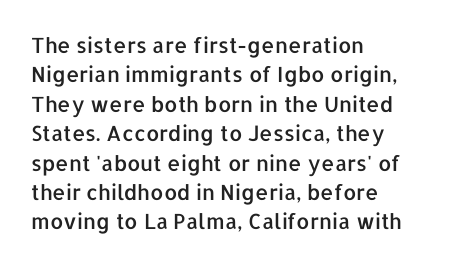
Q: Is the text italic (slanted)? A: No, it is upright.
Q: Is the text underlined? A: No.
Q: How is the paragraph aligned? A: Left-aligned.
Q: Is the spacing between letters normal or unusually wide? A: Normal.
Q: Is the spacing between lines tight, normal or loose? A: Normal.
